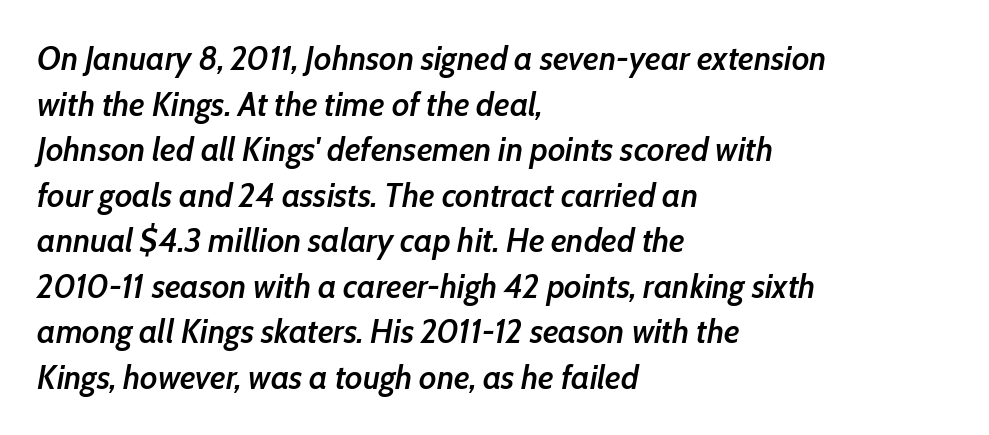
Q: Is the text bold? A: Semi-bold.
Q: Is the text italic (slanted)? A: Yes, it leans right by about 10 degrees.
Q: Is the text underlined? A: No.
Q: How is the paragraph aligned? A: Left-aligned.
Q: Is the spacing between letters normal or unusually wide? A: Normal.
Q: Is the spacing between lines tight, normal or loose? A: Normal.
Q: Width (condensed, normal, or wide)? A: Condensed.
Q: Stroke contrast? A: Low.
Q: x-height? A: Medium.
Q: Monospaced? A: No.
